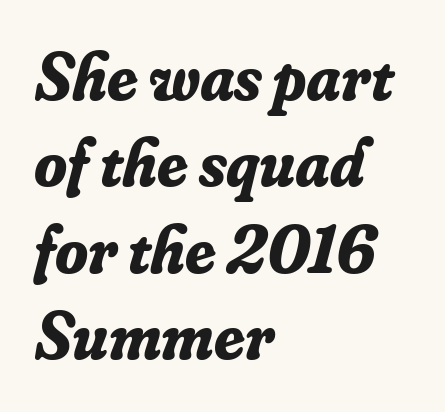
{"serif": "yes", "italic": "yes", "lean": "right", "slant_degrees": 16, "bold": "yes", "weight": "bold", "width": "normal", "stroke_contrast": "low", "x_height": "small", "monospaced": "no", "underline": "no", "align": "left", "line_spacing": "normal", "line_spacing_ratio": 1.29, "letter_spacing": "normal", "letter_spacing_em": 0.0, "glyph_px": 67}
